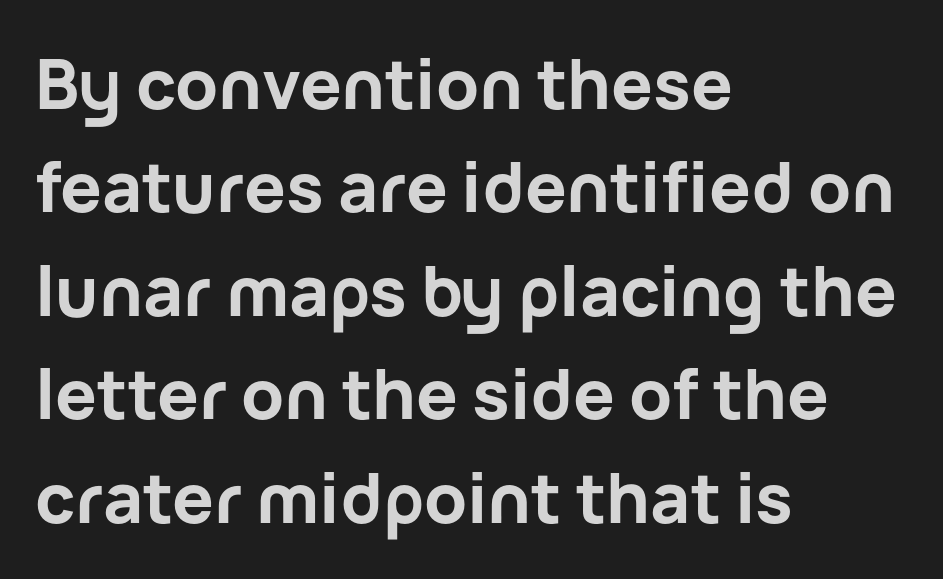
The image shows 69 px bold sans-serif type, upright; set left-aligned, normal line spacing (1.5x), normal letter spacing, not underlined; low stroke contrast and a medium x-height.
